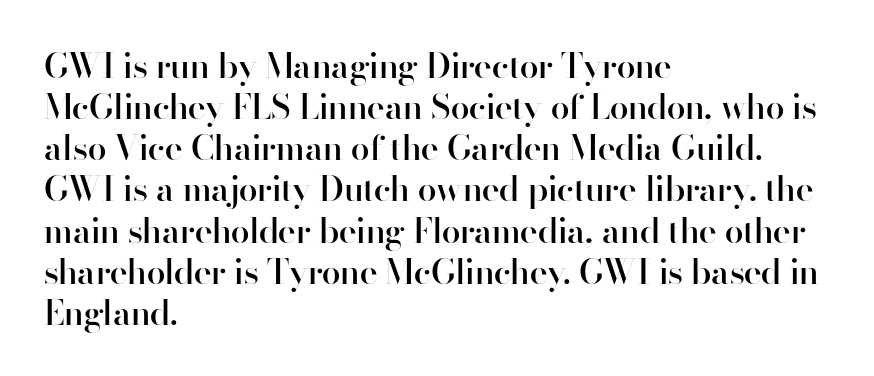
Q: Is the text bold? A: Semi-bold.
Q: Is the text italic (slanted)? A: No, it is upright.
Q: Is the typeface a serif or a sans-serif typeface? A: Sans-serif.
Q: Is the text underlined? A: No.
Q: How is the paragraph aligned? A: Left-aligned.
Q: Is the spacing between letters normal or unusually wide? A: Normal.
Q: Width (condensed, normal, or wide)? A: Normal.
Q: Stroke contrast? A: High.
Q: x-height? A: Small.
Q: Monospaced? A: No.
